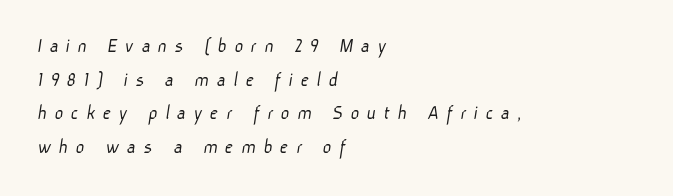
The image shows 21 px text type; set left-aligned, normal line spacing (1.6x), unusually wide letter spacing (+0.36 em), not underlined.
